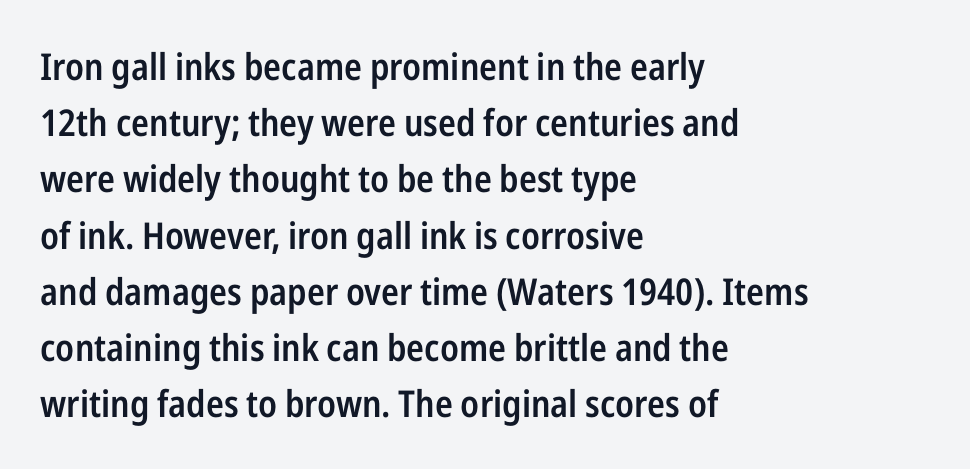
{"serif": "no", "italic": "no", "bold": "semi", "weight": "semibold", "width": "condensed", "stroke_contrast": "low", "x_height": "medium", "monospaced": "no", "underline": "no", "align": "left", "line_spacing": "normal", "line_spacing_ratio": 1.52, "letter_spacing": "normal", "letter_spacing_em": 0.0, "glyph_px": 37}
